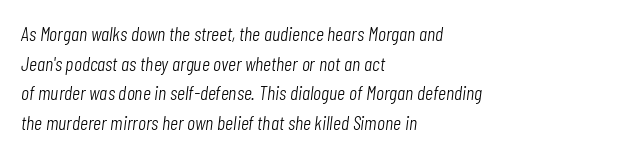
Q: Is the text bold? A: No.
Q: Is the text italic (slanted)? A: Yes, it leans right by about 7 degrees.
Q: Is the text underlined? A: No.
Q: How is the paragraph aligned? A: Left-aligned.
Q: Is the spacing between letters normal or unusually wide? A: Normal.
Q: Is the spacing between lines tight, normal or loose? A: Normal.
